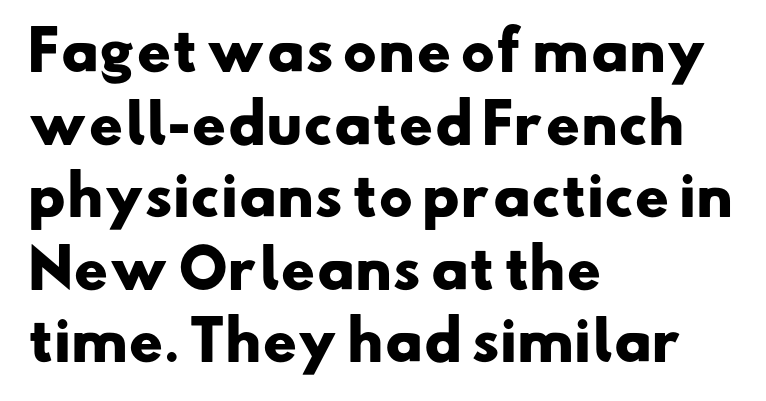
Decoration check: the copy has no underline. A typesetter would call this zero additional tracking. As a designer I'd log this as weight 700, bold. The passage shown is typed in a proportional face where columns would drift. The rows are spaced the way most documents space them.
